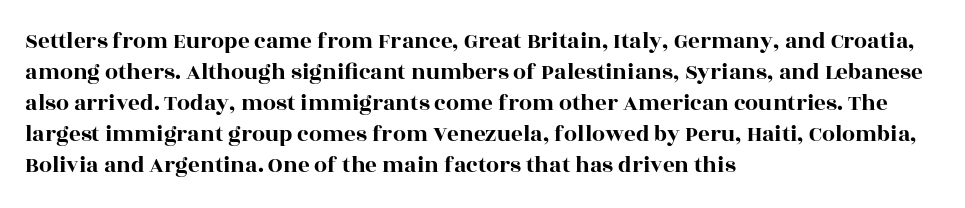
Q: Is the text italic (slanted)? A: No, it is upright.
Q: Is the text underlined? A: No.
Q: How is the paragraph aligned? A: Left-aligned.
Q: Is the spacing between letters normal or unusually wide? A: Normal.
Q: Is the spacing between lines tight, normal or loose? A: Normal.
